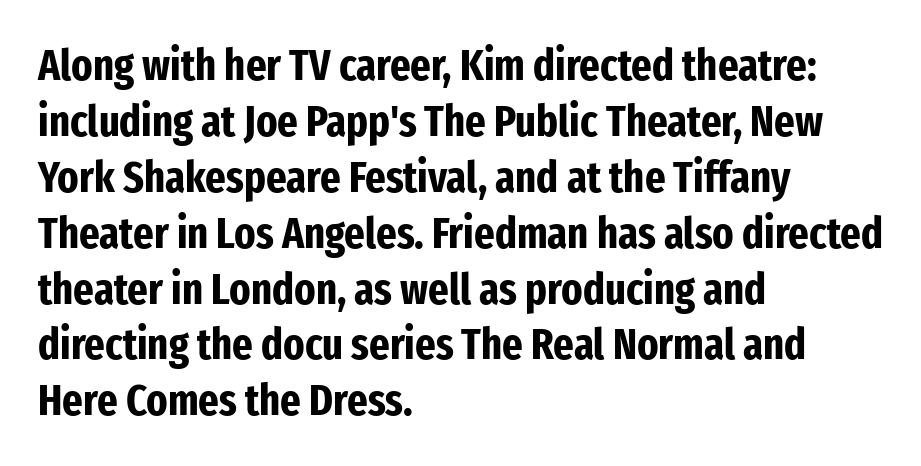
{"serif": "no", "italic": "no", "bold": "yes", "weight": "bold", "width": "condensed", "stroke_contrast": "low", "x_height": "medium", "monospaced": "no", "underline": "no", "align": "left", "line_spacing": "normal", "line_spacing_ratio": 1.27, "letter_spacing": "normal", "letter_spacing_em": 0.0, "glyph_px": 44}
